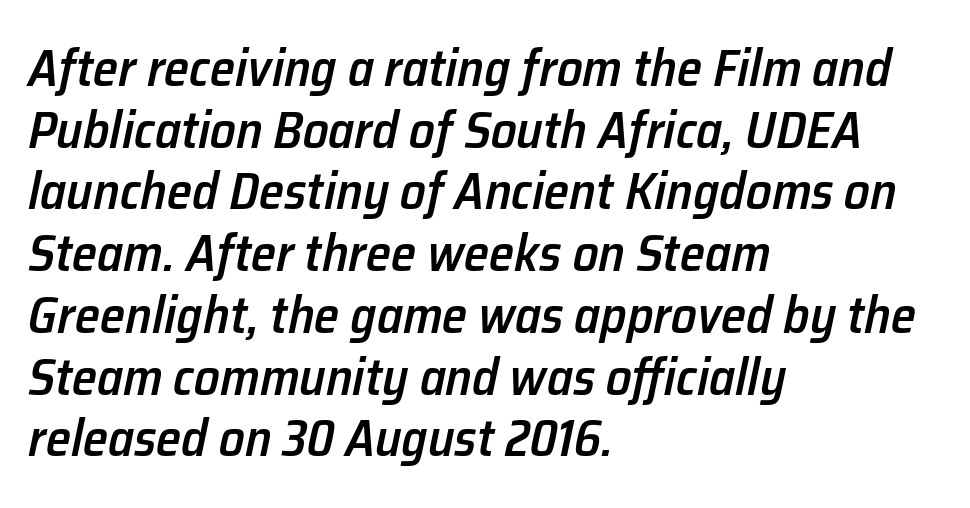
The typesetting leans somewhat heavy: a semibold. Anything drawn beneath the words? Only blank space. These lines stack with their left ends in a neat column. The whole block is typeset with a tilt.
